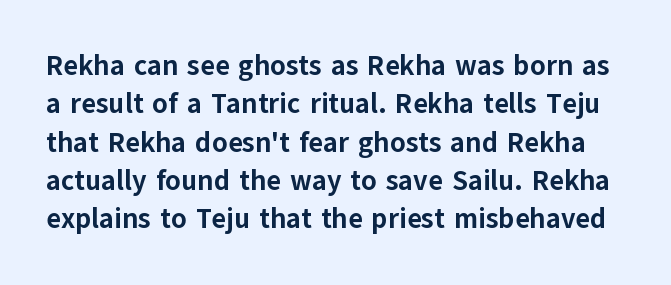
{"serif": "no", "italic": "no", "bold": "yes", "weight": "bold", "width": "normal", "stroke_contrast": "low", "x_height": "medium", "monospaced": "no", "underline": "no", "line_spacing": "normal", "line_spacing_ratio": 1.37, "letter_spacing": "normal", "letter_spacing_em": 0.0, "glyph_px": 28}
